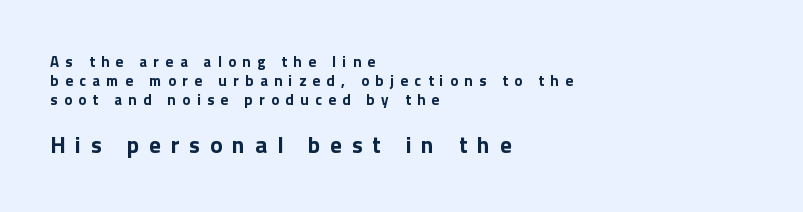
{"italic": "no", "bold": "yes", "underline": "no", "align": "left", "line_spacing": "normal", "line_spacing_ratio": 1.28, "letter_spacing": "wide", "letter_spacing_em": 0.43, "larger_block": "second", "size_ratio": 1.53, "glyph_px": 23}
